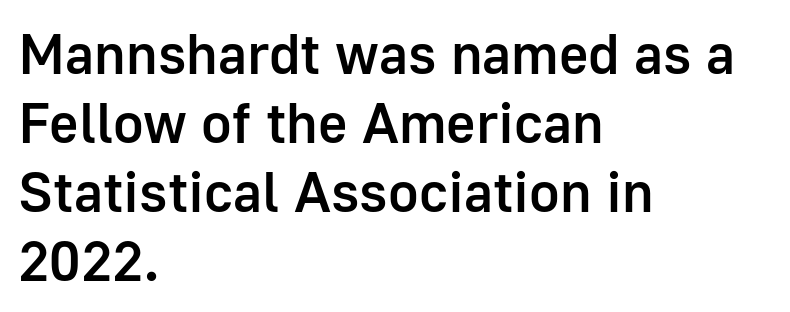
The image shows 57 px semibold sans-serif type, upright; set left-aligned, line spacing 1.21x, normal letter spacing, not underlined; low stroke contrast and a medium x-height.
